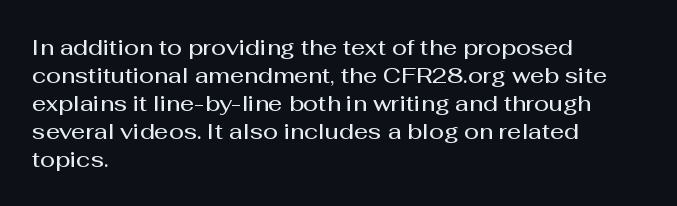
{"italic": "no", "bold": "semi", "underline": "no", "align": "left", "line_spacing": "normal", "line_spacing_ratio": 1.27, "letter_spacing": "normal", "letter_spacing_em": 0.0, "glyph_px": 22}
